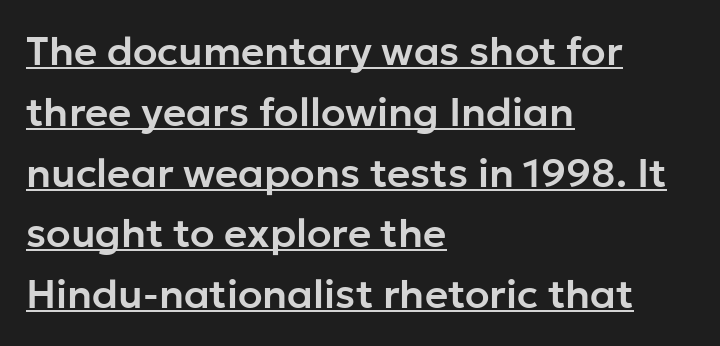
The image shows 40 px sans-serif type, upright; set left-aligned, normal line spacing (1.52x), normal letter spacing, underlined; low stroke contrast and a medium x-height.
